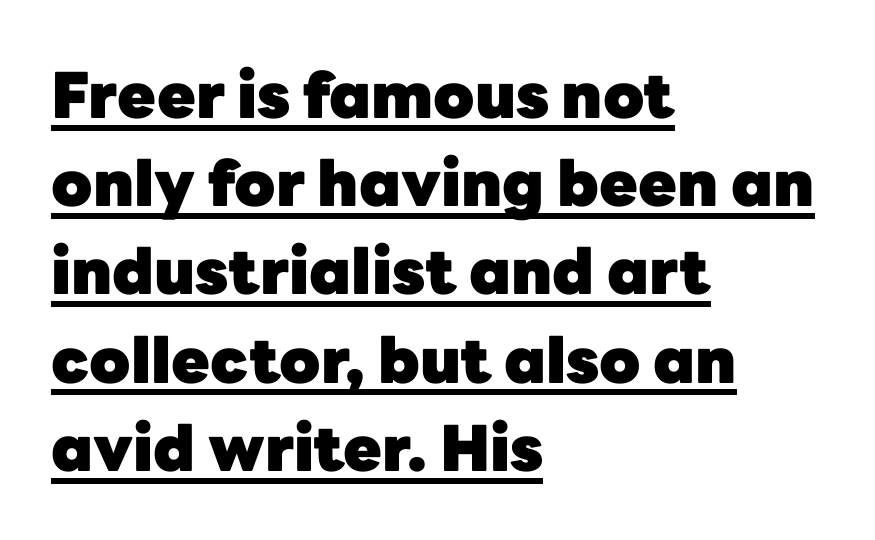
Q: Is the text bold? A: Yes.
Q: Is the text italic (slanted)? A: No, it is upright.
Q: Is the typeface a serif or a sans-serif typeface? A: Sans-serif.
Q: Is the text underlined? A: Yes.
Q: How is the paragraph aligned? A: Left-aligned.
Q: Is the spacing between letters normal or unusually wide? A: Normal.
Q: Is the spacing between lines tight, normal or loose? A: Normal.
Q: Width (condensed, normal, or wide)? A: Normal.
Q: Stroke contrast? A: Low.
Q: x-height? A: Medium.
Q: Monospaced? A: No.
